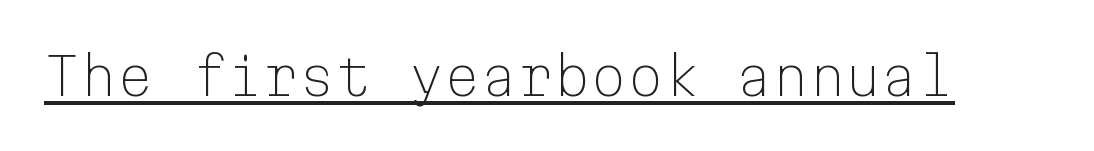
The strokes carry an ordinary text weight at most. Are there feet on the stems? There aren't — it's a sans. The passage shown is underscored from start to finish. Standard letterfit; no display-style spreading of the glyphs.
